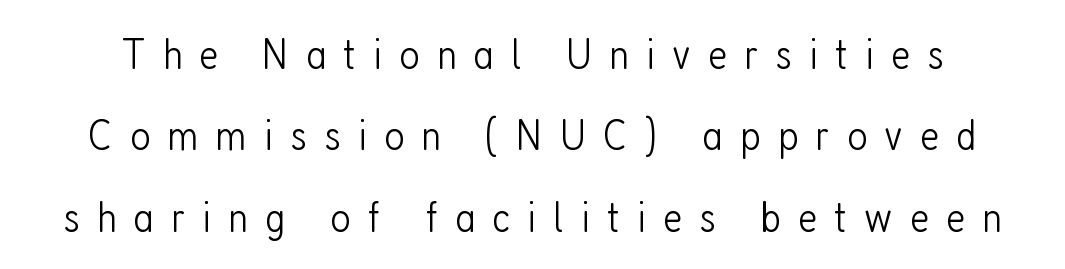
{"serif": "no", "italic": "no", "bold": "no", "weight": "light", "width": "condensed", "stroke_contrast": "low", "x_height": "medium", "monospaced": "no", "underline": "no", "line_spacing_ratio": 1.85, "letter_spacing": "wide", "letter_spacing_em": 0.39, "glyph_px": 44}
